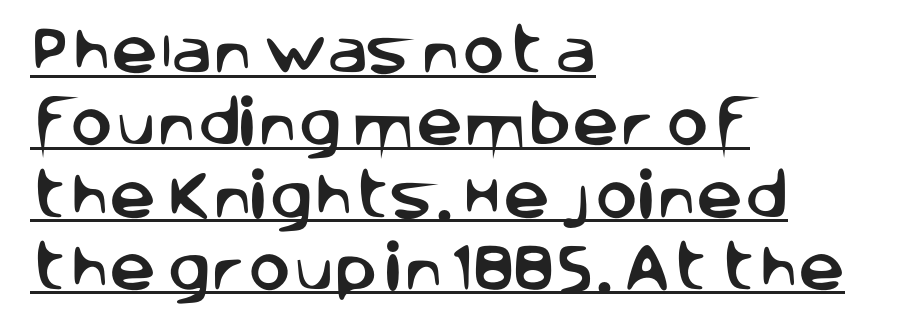
The image shows 52 px sans-serif type, upright; set left-aligned, normal line spacing (1.39x), normal letter spacing, underlined; low stroke contrast and a large x-height.
